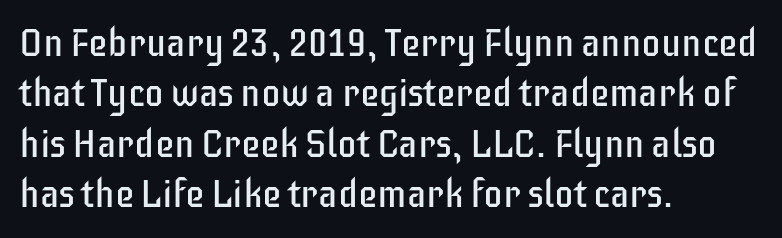
Is the letter spacing exaggerated? No — it looks like the ordinary default. Note the varied advance widths — an 'i' is clearly narrower than an 'm'. Compared with a centered layout, this one pins lines to the left instead. Decoration check: the copy has no underline. The font is comparable to plain body text, perhaps lighter. You can tell from the bare stems that sans-serif type was used.
